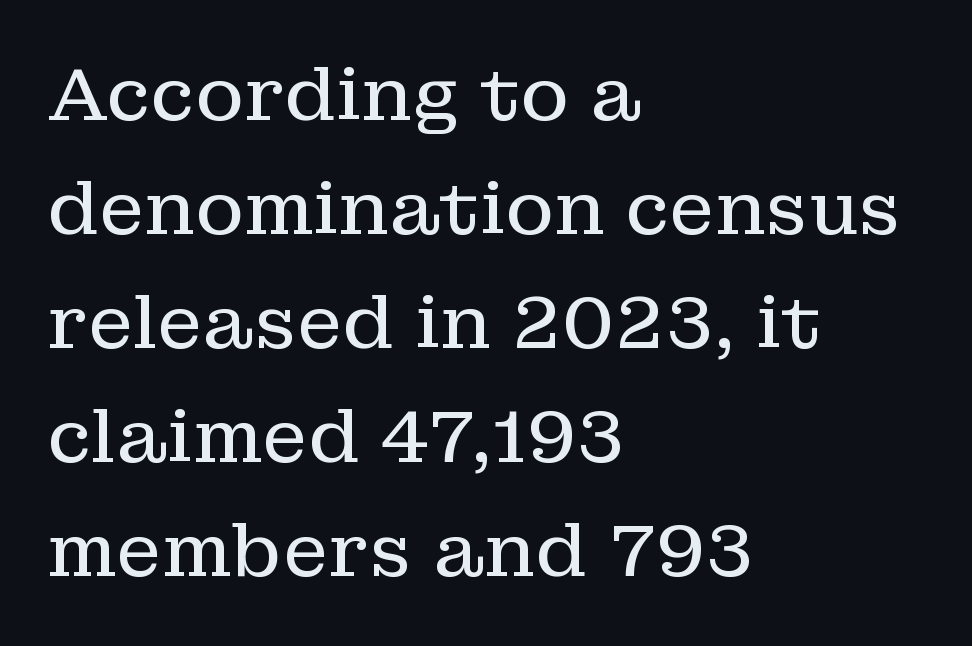
Q: Is the text bold? A: No.
Q: Is the text italic (slanted)? A: No, it is upright.
Q: Is the typeface a serif or a sans-serif typeface? A: Serif.
Q: Is the text underlined? A: No.
Q: How is the paragraph aligned? A: Left-aligned.
Q: Is the spacing between letters normal or unusually wide? A: Normal.
Q: Is the spacing between lines tight, normal or loose? A: Normal.
Q: Width (condensed, normal, or wide)? A: Normal.
Q: Stroke contrast? A: Low.
Q: x-height? A: Medium.
Q: Monospaced? A: No.
